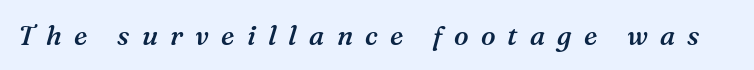
{"italic": "yes", "lean": "right", "slant_degrees": 16, "bold": "semi", "underline": "no", "letter_spacing": "wide", "letter_spacing_em": 0.45, "glyph_px": 27}
